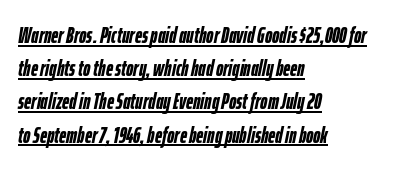
Q: Is the text bold? A: Yes.
Q: Is the text italic (slanted)? A: Yes, it leans right by about 12 degrees.
Q: Is the text underlined? A: Yes.
Q: How is the paragraph aligned? A: Left-aligned.
Q: Is the spacing between letters normal or unusually wide? A: Normal.
Q: Is the spacing between lines tight, normal or loose? A: Normal.
